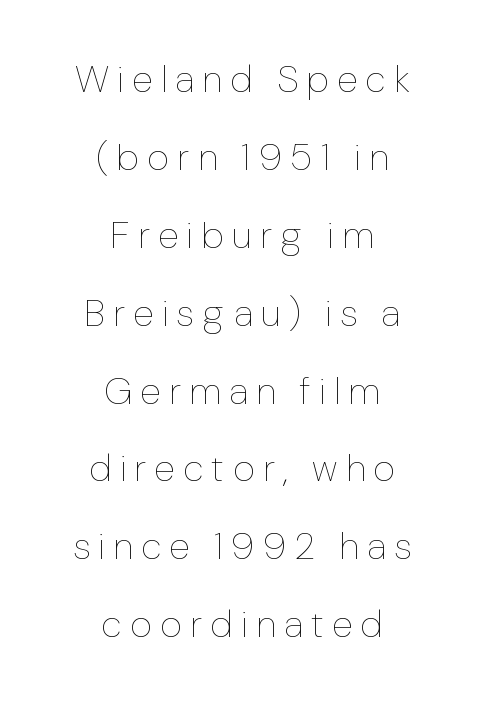
Q: Is the text bold? A: No.
Q: Is the text italic (slanted)? A: No, it is upright.
Q: Is the text underlined? A: No.
Q: How is the paragraph aligned? A: Centered.
Q: Is the spacing between letters normal or unusually wide? A: Unusually wide.
Q: Is the spacing between lines tight, normal or loose? A: Loose.
Q: Width (condensed, normal, or wide)? A: Normal.
Q: Stroke contrast? A: Low.
Q: x-height? A: Medium.
Q: Monospaced? A: No.
